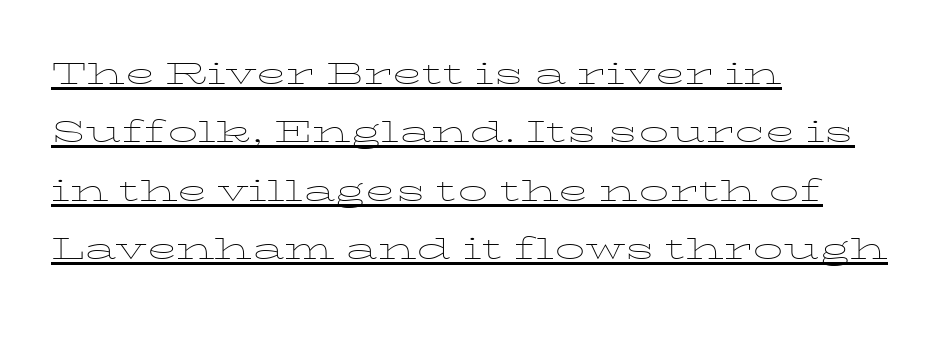
Q: Is the text bold? A: No.
Q: Is the text italic (slanted)? A: No, it is upright.
Q: Is the text underlined? A: Yes.
Q: How is the paragraph aligned? A: Left-aligned.
Q: Is the spacing between letters normal or unusually wide? A: Normal.
Q: Is the spacing between lines tight, normal or loose? A: Normal.
Q: Width (condensed, normal, or wide)? A: Wide.
Q: Stroke contrast? A: Low.
Q: x-height? A: Medium.
Q: Monospaced? A: No.
